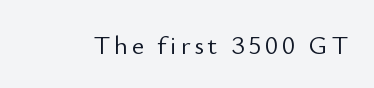
{"italic": "no", "bold": "no", "underline": "no", "glyph_px": 26}
